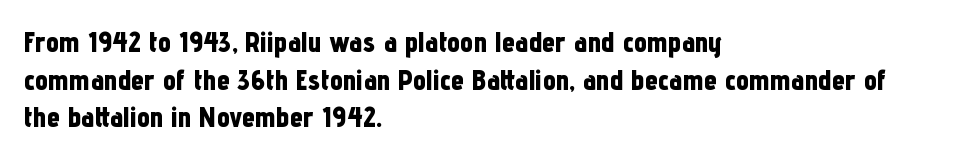
The image shows 29 px bold, condensed sans-serif type, upright; set left-aligned, normal line spacing (1.3x), normal letter spacing, not underlined; low stroke contrast and a medium x-height.
